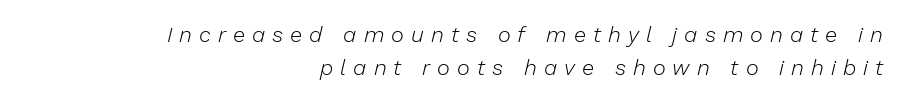
{"italic": "yes", "lean": "right", "slant_degrees": 13, "bold": "no", "underline": "no", "align": "right", "line_spacing": "normal", "line_spacing_ratio": 1.5, "letter_spacing": "wide", "letter_spacing_em": 0.32, "glyph_px": 22}
